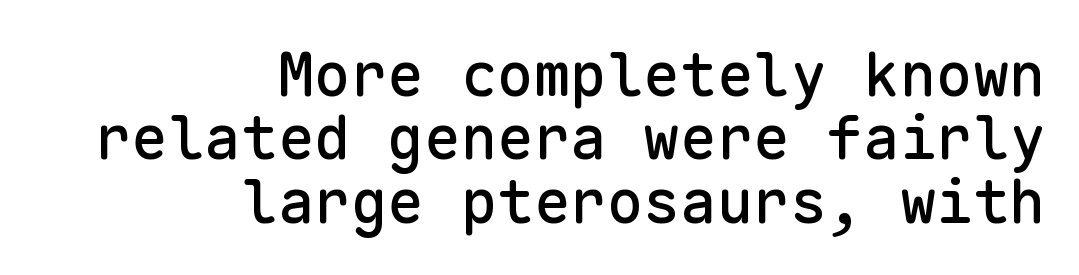
{"serif": "no", "italic": "no", "width": "normal", "stroke_contrast": "low", "x_height": "medium", "monospaced": "yes", "underline": "no", "align": "right", "line_spacing": "tight", "line_spacing_ratio": 1.04, "letter_spacing": "normal", "letter_spacing_em": 0.0, "glyph_px": 61}
